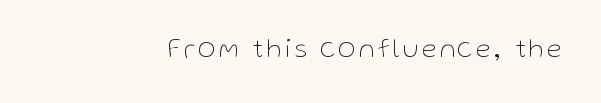
{"italic": "no", "bold": "no", "underline": "no", "glyph_px": 27}
